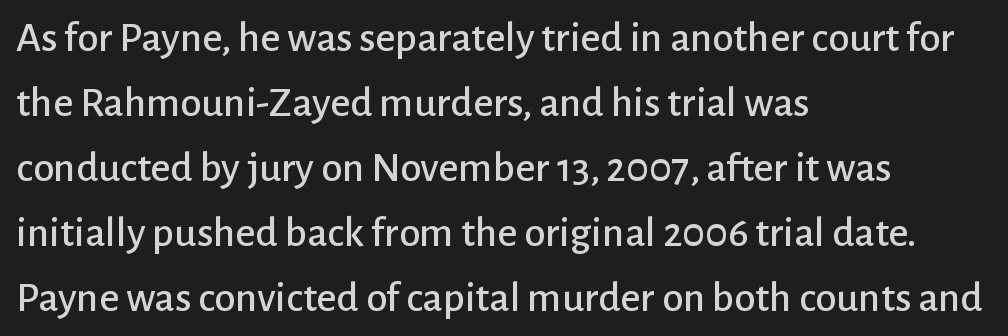
The image shows 43 px sans-serif type, upright; set left-aligned, normal line spacing (1.51x), normal letter spacing, not underlined; low stroke contrast and a medium x-height.
